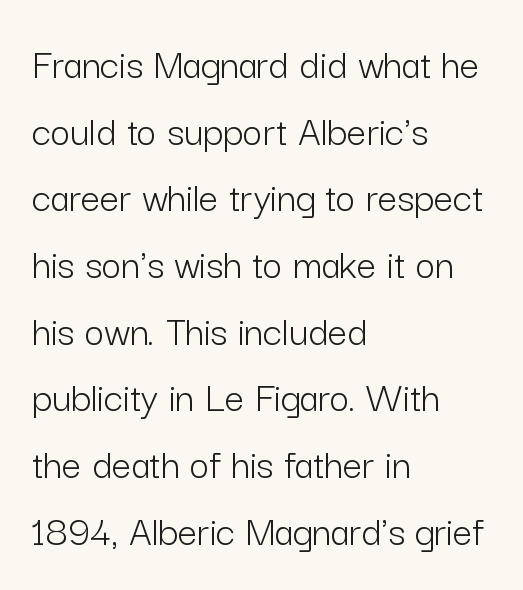
{"serif": "no", "italic": "no", "bold": "no", "weight": "light", "width": "normal", "stroke_contrast": "low", "x_height": "medium", "monospaced": "no", "underline": "no", "align": "left", "line_spacing": "normal", "line_spacing_ratio": 1.55, "letter_spacing": "normal", "letter_spacing_em": 0.0, "glyph_px": 43}
